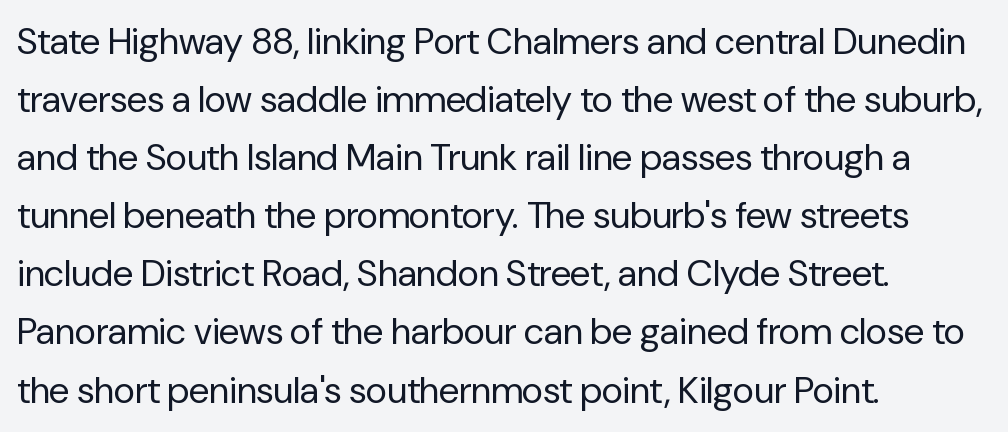
Q: Is the text bold? A: No.
Q: Is the text italic (slanted)? A: No, it is upright.
Q: Is the typeface a serif or a sans-serif typeface? A: Sans-serif.
Q: Is the text underlined? A: No.
Q: How is the paragraph aligned? A: Left-aligned.
Q: Is the spacing between letters normal or unusually wide? A: Normal.
Q: Is the spacing between lines tight, normal or loose? A: Normal.
Q: Width (condensed, normal, or wide)? A: Normal.
Q: Stroke contrast? A: Low.
Q: x-height? A: Medium.
Q: Monospaced? A: No.
